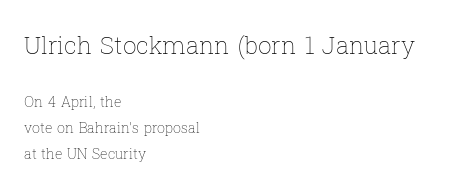
The image shows 24 px text type, upright; set left-aligned, line spacing 1.89x, normal letter spacing, not underlined; the first (top) block is 1.71x larger.
